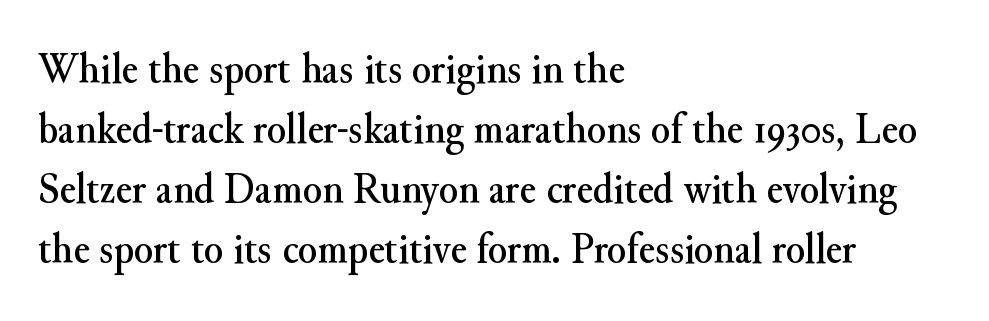
Q: Is the text italic (slanted)? A: No, it is upright.
Q: Is the typeface a serif or a sans-serif typeface? A: Serif.
Q: Is the text underlined? A: No.
Q: How is the paragraph aligned? A: Left-aligned.
Q: Is the spacing between letters normal or unusually wide? A: Normal.
Q: Is the spacing between lines tight, normal or loose? A: Normal.
Q: Width (condensed, normal, or wide)? A: Normal.
Q: Stroke contrast? A: Medium.
Q: x-height? A: Small.
Q: Monospaced? A: No.
